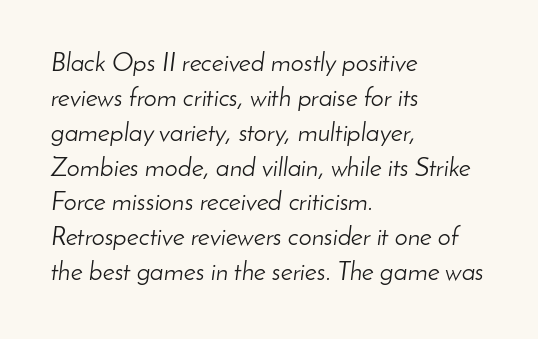
The image shows 26 px text type, italic (leaning right); set left-aligned, normal line spacing (1.34x), normal letter spacing, not underlined.
